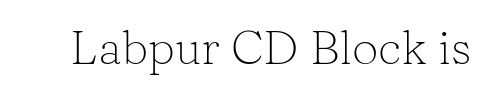
Note: serifs present on the glyphs. Tracking value appears to be zero — textbook default spacing. The strokes are not fattened; the text isn't bold. Proportional: the letters do not fall into vertical columns. Letters rest on an invisible, unmarked baseline.
